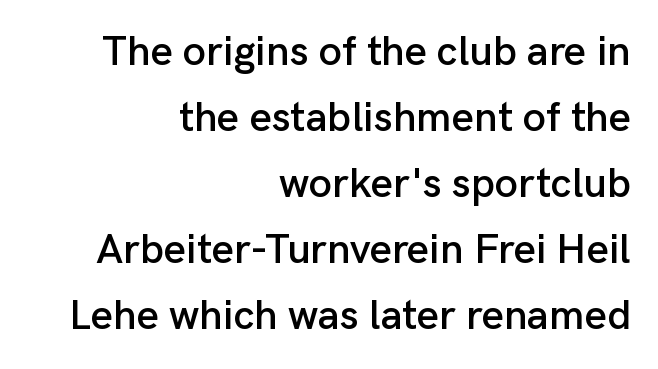
Q: Is the text italic (slanted)? A: No, it is upright.
Q: Is the typeface a serif or a sans-serif typeface? A: Sans-serif.
Q: Is the text underlined? A: No.
Q: How is the paragraph aligned? A: Right-aligned.
Q: Is the spacing between letters normal or unusually wide? A: Normal.
Q: Is the spacing between lines tight, normal or loose? A: Normal.
Q: Width (condensed, normal, or wide)? A: Normal.
Q: Stroke contrast? A: Low.
Q: x-height? A: Medium.
Q: Monospaced? A: No.
